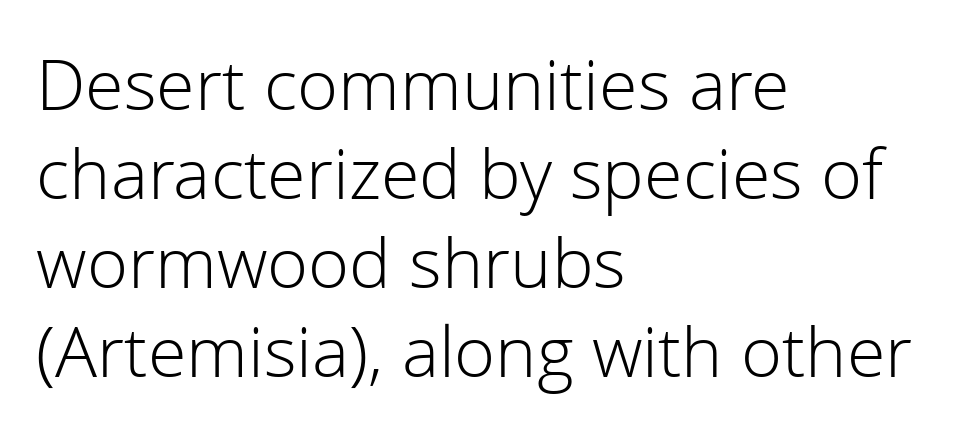
{"serif": "no", "italic": "no", "bold": "no", "weight": "light", "width": "normal", "stroke_contrast": "low", "x_height": "medium", "monospaced": "no", "underline": "no", "align": "left", "line_spacing": "normal", "line_spacing_ratio": 1.27, "letter_spacing": "normal", "letter_spacing_em": 0.0, "glyph_px": 70}
